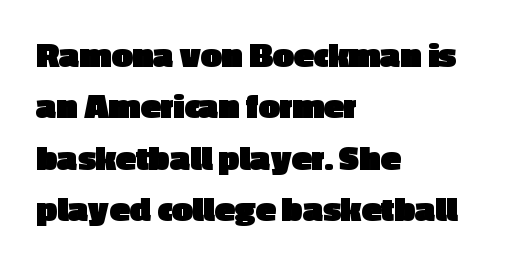
The image shows 37 px heavy sans-serif type, upright; set left-aligned, normal line spacing (1.39x), normal letter spacing, not underlined; a medium x-height.
